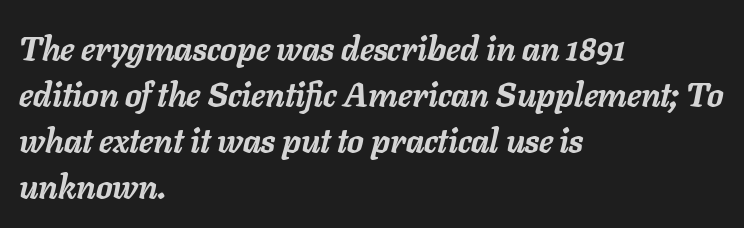
The image shows 33 px semibold type, italic (leaning right); set left-aligned, normal line spacing (1.39x), normal letter spacing, not underlined; low stroke contrast and a medium x-height.
